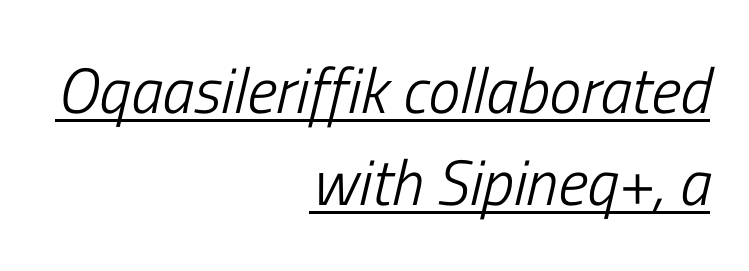
Q: Is the text bold? A: No.
Q: Is the text italic (slanted)? A: Yes, it leans right by about 13 degrees.
Q: Is the text underlined? A: Yes.
Q: How is the paragraph aligned? A: Right-aligned.
Q: Is the spacing between letters normal or unusually wide? A: Normal.
Q: Is the spacing between lines tight, normal or loose? A: Normal.
Q: Width (condensed, normal, or wide)? A: Condensed.
Q: Stroke contrast? A: Low.
Q: x-height? A: Medium.
Q: Monospaced? A: No.
